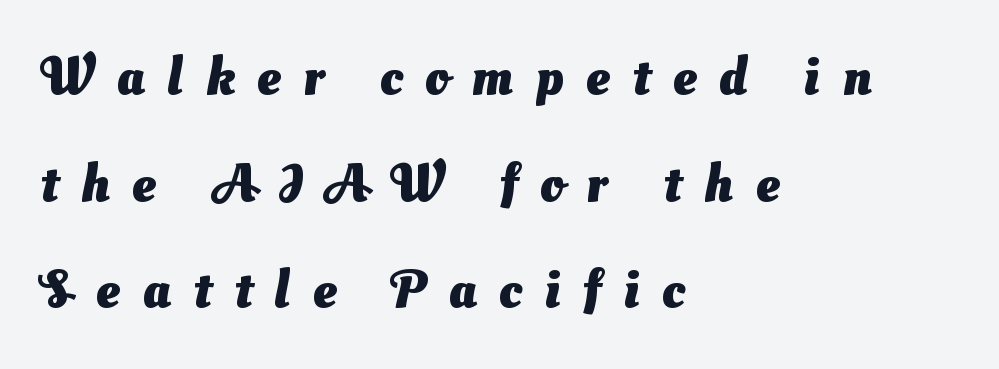
The image shows 53 px heavy sans-serif type; set left-aligned, loose line spacing (2.01x), unusually wide letter spacing (+0.43 em), not underlined; medium stroke contrast and a small x-height.
